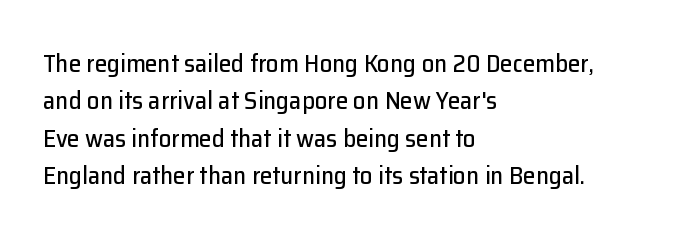
{"italic": "no", "underline": "no", "align": "left", "line_spacing": "normal", "line_spacing_ratio": 1.5, "letter_spacing": "normal", "letter_spacing_em": 0.0, "glyph_px": 25}
